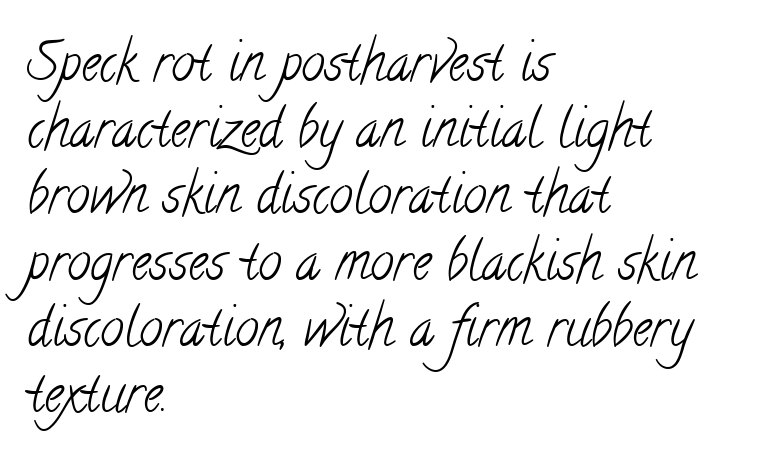
{"serif": "yes", "bold": "no", "weight": "light", "width": "condensed", "stroke_contrast": "low", "x_height": "small", "monospaced": "no", "underline": "no", "align": "left", "line_spacing": "normal", "line_spacing_ratio": 1.25, "letter_spacing": "normal", "letter_spacing_em": 0.0, "glyph_px": 53}
